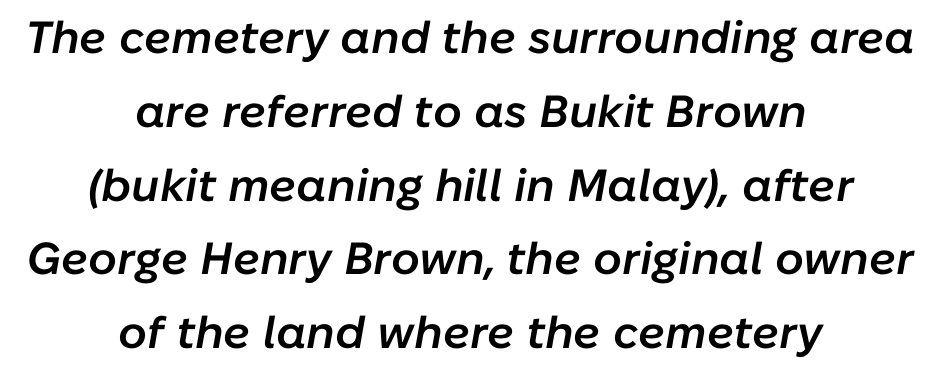
Q: Is the text bold? A: Semi-bold.
Q: Is the text italic (slanted)? A: Yes, it leans right by about 10 degrees.
Q: Is the text underlined? A: No.
Q: How is the paragraph aligned? A: Centered.
Q: Is the spacing between letters normal or unusually wide? A: Normal.
Q: Is the spacing between lines tight, normal or loose? A: Normal.
Q: Width (condensed, normal, or wide)? A: Normal.
Q: Stroke contrast? A: Low.
Q: x-height? A: Medium.
Q: Monospaced? A: No.
